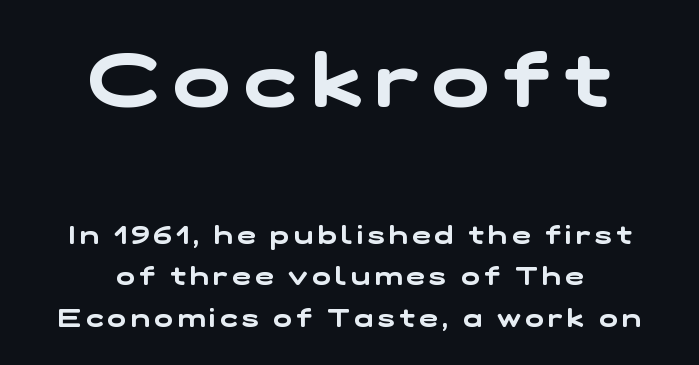
{"serif": "no", "width": "wide", "stroke_contrast": "low", "x_height": "medium", "monospaced": "no", "underline": "no", "align": "center", "line_spacing": "normal", "line_spacing_ratio": 1.67, "larger_block": "first", "size_ratio": 3.04, "glyph_px": 76}
